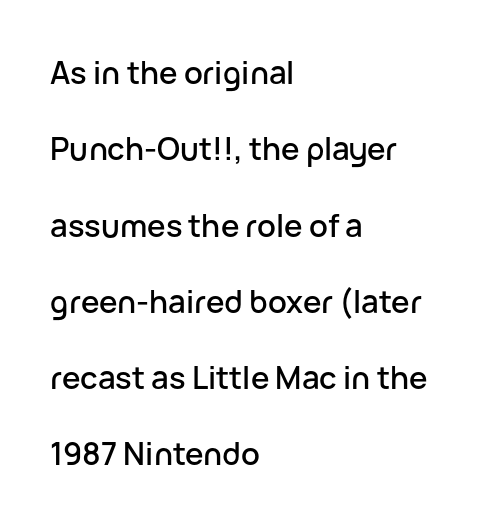
The image shows 31 px sans-serif type, upright; set left-aligned, loose line spacing (2.46x), normal letter spacing, not underlined; low stroke contrast and a medium x-height.
